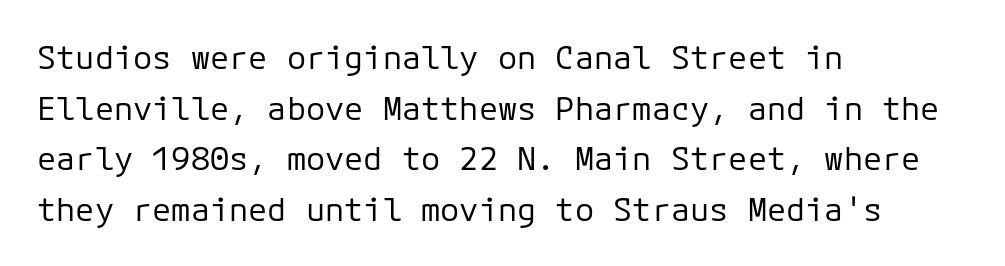
Q: Is the text bold? A: No.
Q: Is the text italic (slanted)? A: No, it is upright.
Q: Is the typeface a serif or a sans-serif typeface? A: Sans-serif.
Q: Is the text underlined? A: No.
Q: How is the paragraph aligned? A: Left-aligned.
Q: Is the spacing between letters normal or unusually wide? A: Normal.
Q: Is the spacing between lines tight, normal or loose? A: Normal.
Q: Width (condensed, normal, or wide)? A: Normal.
Q: Stroke contrast? A: Low.
Q: x-height? A: Medium.
